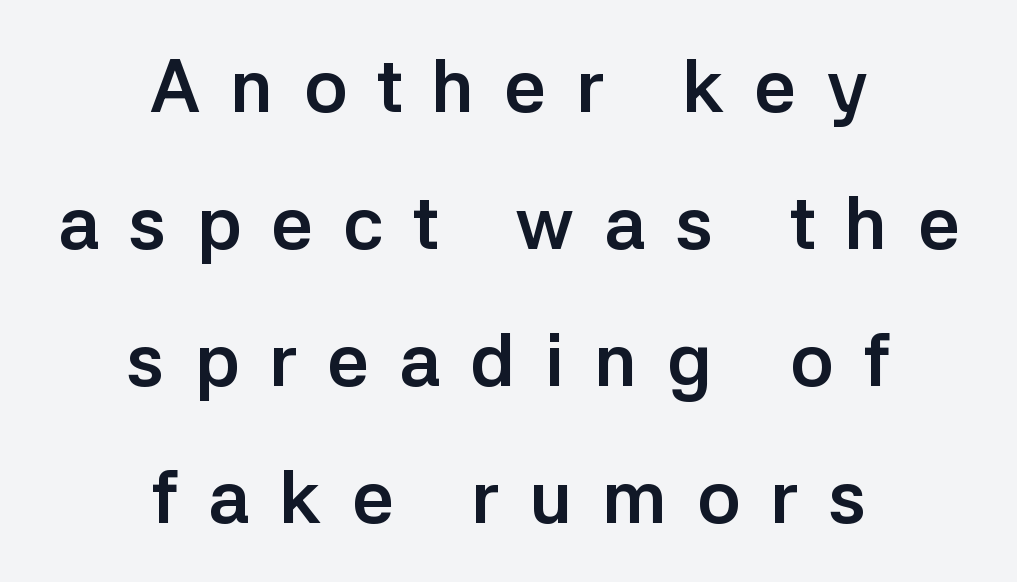
Q: Is the text bold? A: Yes.
Q: Is the text italic (slanted)? A: No, it is upright.
Q: Is the typeface a serif or a sans-serif typeface? A: Sans-serif.
Q: Is the text underlined? A: No.
Q: How is the paragraph aligned? A: Centered.
Q: Is the spacing between letters normal or unusually wide? A: Unusually wide.
Q: Width (condensed, normal, or wide)? A: Normal.
Q: Stroke contrast? A: Low.
Q: x-height? A: Medium.
Q: Monospaced? A: No.
